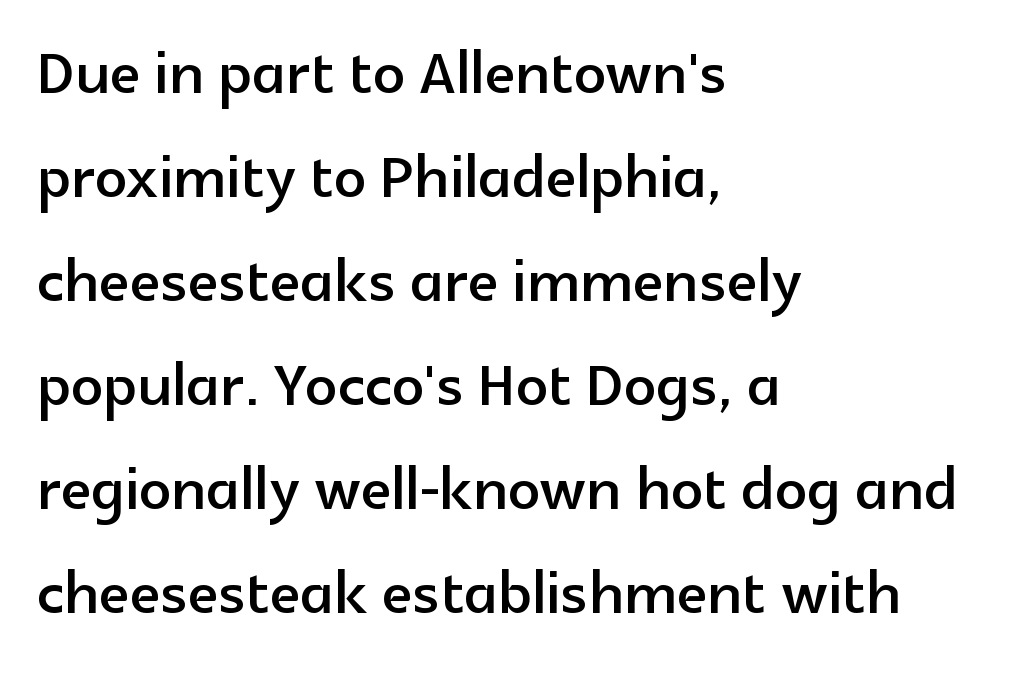
Q: Is the text italic (slanted)? A: No, it is upright.
Q: Is the typeface a serif or a sans-serif typeface? A: Sans-serif.
Q: Is the text underlined? A: No.
Q: How is the paragraph aligned? A: Left-aligned.
Q: Is the spacing between letters normal or unusually wide? A: Normal.
Q: Is the spacing between lines tight, normal or loose? A: Normal.
Q: Width (condensed, normal, or wide)? A: Normal.
Q: x-height? A: Medium.
Q: Monospaced? A: No.
